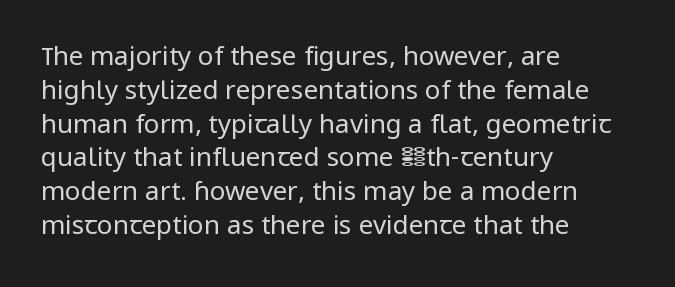
{"italic": "no", "bold": "no", "underline": "no", "align": "left", "line_spacing": "normal", "line_spacing_ratio": 1.3, "letter_spacing": "normal", "letter_spacing_em": 0.0, "glyph_px": 26}
